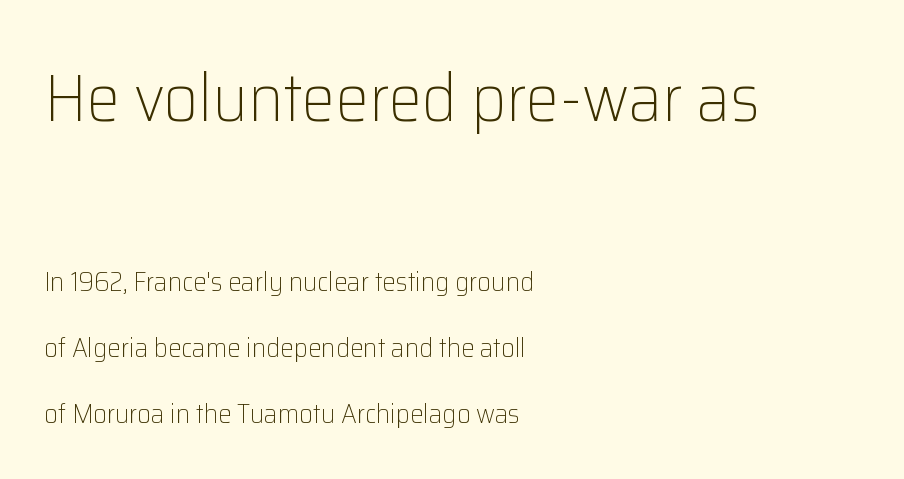
The face used here is proportionally spaced, like ordinary book or web type. The more generous point size was reserved for the upper chunk. Tall strokes in this sample are plumb rather than angled. Is this a heavy cut? Hardly; it is regular or lighter. This rendering uses left alignment, leaving the right contour irregular. What kind of face is this? One without serifs — a sans.
